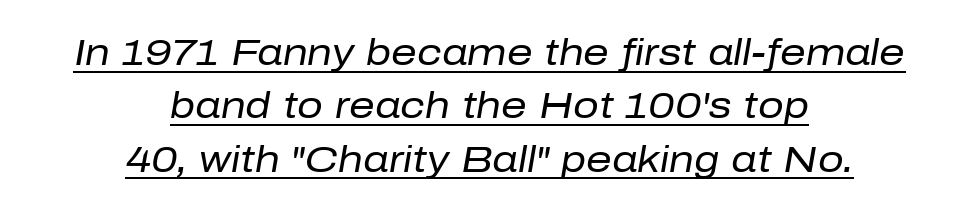
The words here are underlined. Compared with ordinary roman type, these characters are visibly tilted. Which margin do the lines hug? Neither — every line sits in the middle. One glance says typical: line gaps are just what's usual. Is the type heavy? It reads as light-to-regular instead. Default kerning and tracking; the words read as compact shapes.
